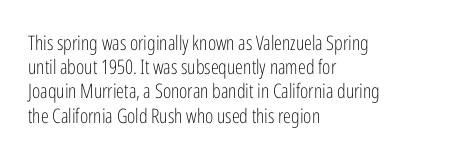
{"italic": "no", "bold": "no", "underline": "no", "align": "left", "line_spacing_ratio": 1.21, "letter_spacing": "normal", "letter_spacing_em": 0.0, "glyph_px": 20}
